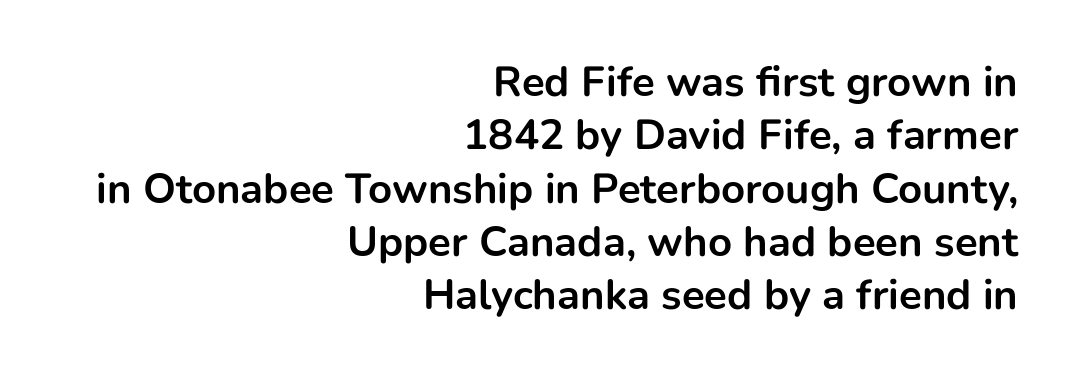
Q: Is the text bold? A: Yes.
Q: Is the text italic (slanted)? A: No, it is upright.
Q: Is the typeface a serif or a sans-serif typeface? A: Sans-serif.
Q: Is the text underlined? A: No.
Q: How is the paragraph aligned? A: Right-aligned.
Q: Is the spacing between letters normal or unusually wide? A: Normal.
Q: Is the spacing between lines tight, normal or loose? A: Normal.
Q: Width (condensed, normal, or wide)? A: Normal.
Q: Stroke contrast? A: Low.
Q: x-height? A: Medium.
Q: Monospaced? A: No.
